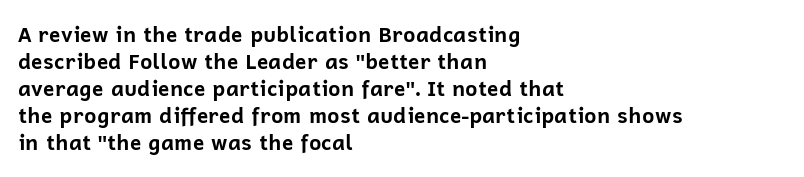
{"italic": "no", "bold": "yes", "underline": "no", "align": "left", "line_spacing": "normal", "line_spacing_ratio": 1.29, "letter_spacing": "normal", "letter_spacing_em": 0.0, "glyph_px": 21}
